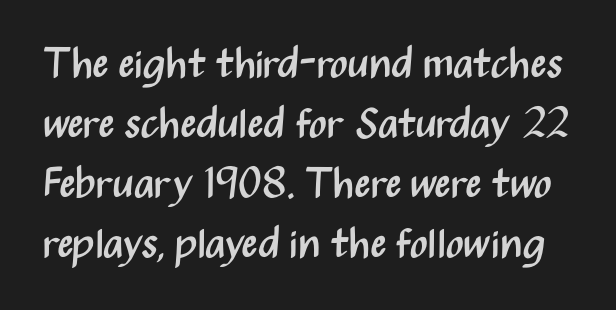
{"serif": "no", "italic": "no", "bold": "no", "weight": "regular", "width": "condensed", "stroke_contrast": "medium", "x_height": "medium", "monospaced": "no", "underline": "no", "line_spacing": "normal", "line_spacing_ratio": 1.43, "letter_spacing": "normal", "letter_spacing_em": 0.0, "glyph_px": 42}
